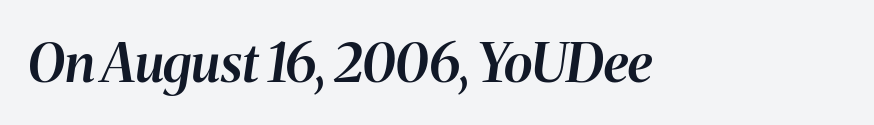
Observe the ordinary spacing: letters are neighbours, not strangers. This is the in-between weight designers call semibold or demi. Glance below the letters and you will spot only blank space. The face used here is proportionally spaced, like ordinary book or web type.
